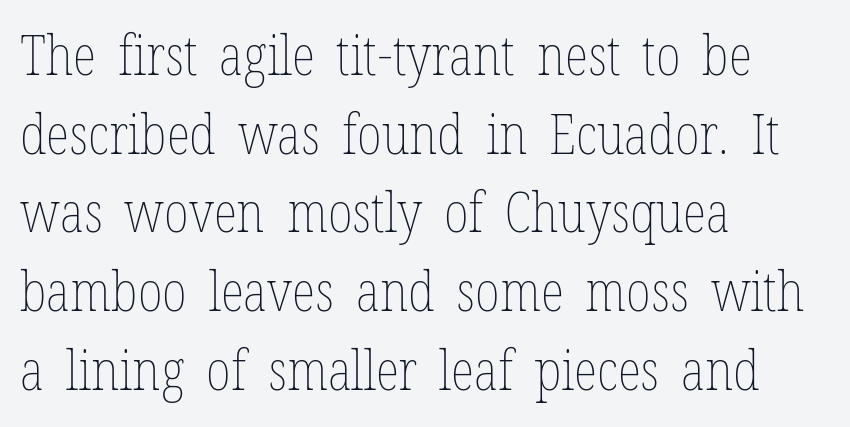
{"italic": "no", "bold": "no", "weight": "thin", "width": "condensed", "stroke_contrast": "low", "x_height": "medium", "monospaced": "no", "underline": "no", "align": "left", "line_spacing": "normal", "line_spacing_ratio": 1.43, "letter_spacing": "normal", "letter_spacing_em": 0.0, "glyph_px": 55}
